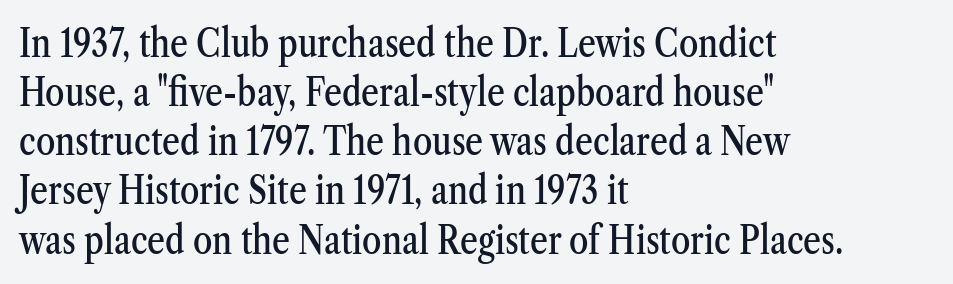
Does the copy run flush right? No — it runs flush left. You can tell it's not italic because the verticals are truly vertical. Underlining? Definitely not there. The letters advance in unequal steps, a hallmark of proportional type. Note: serifs present on the glyphs.
